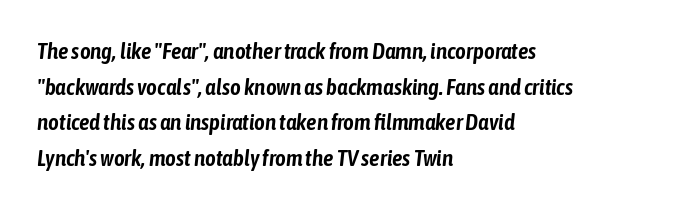
Only glyphs here, with clear space below each row. Nothing unusual about the tracking: characters are spaced as the font intends. Honestly, the row spacing looks completely unremarkable. In terms of posture, this sample is oblique. Does the copy run flush right? No — it runs flush left.
